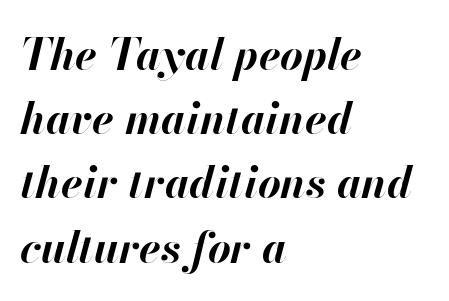
The passage shown is typed in a proportional face where columns would drift. This block has exactly the height ordinary leading produces. Caption: bold face, heavy strokes. Here the glyphs are tracked normally, forming tight word shapes. The compositor pushed each line to the left boundary. Glance below the letters and you will spot only blank space.
